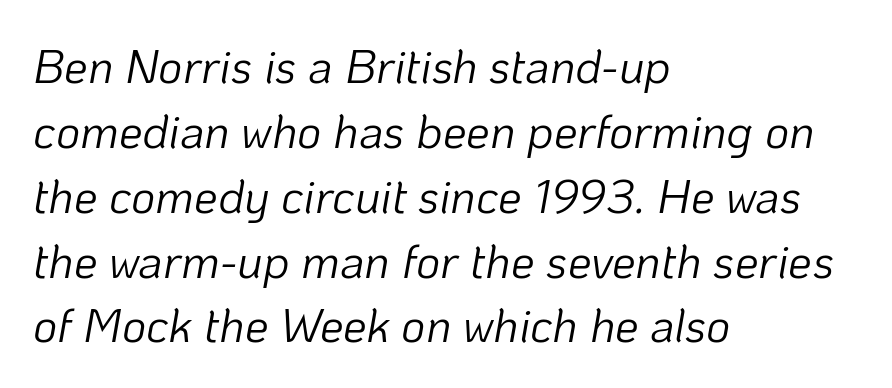
The image shows 47 px light type, italic (leaning right); set left-aligned, normal line spacing (1.38x), normal letter spacing, not underlined; low stroke contrast and a medium x-height.
